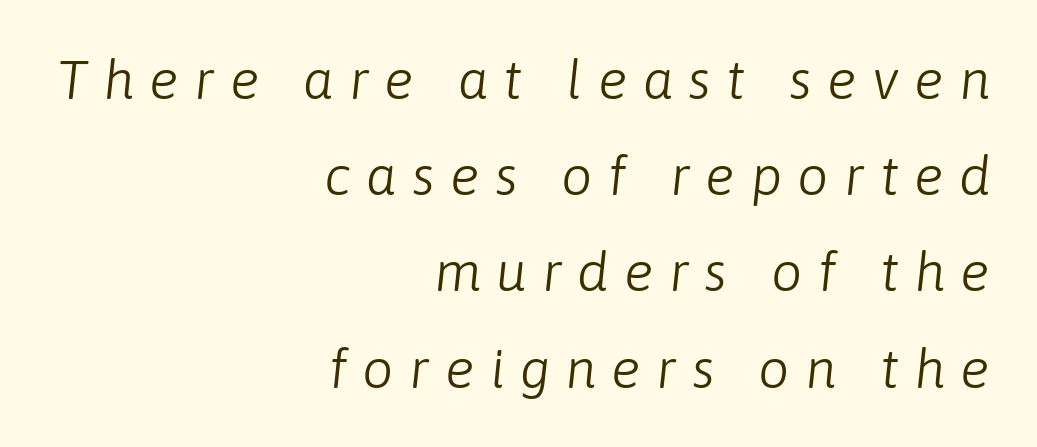
{"italic": "yes", "lean": "right", "slant_degrees": 6, "bold": "no", "weight": "light", "width": "normal", "stroke_contrast": "low", "x_height": "medium", "monospaced": "no", "underline": "no", "align": "right", "line_spacing_ratio": 1.75, "letter_spacing": "wide", "letter_spacing_em": 0.28, "glyph_px": 55}
